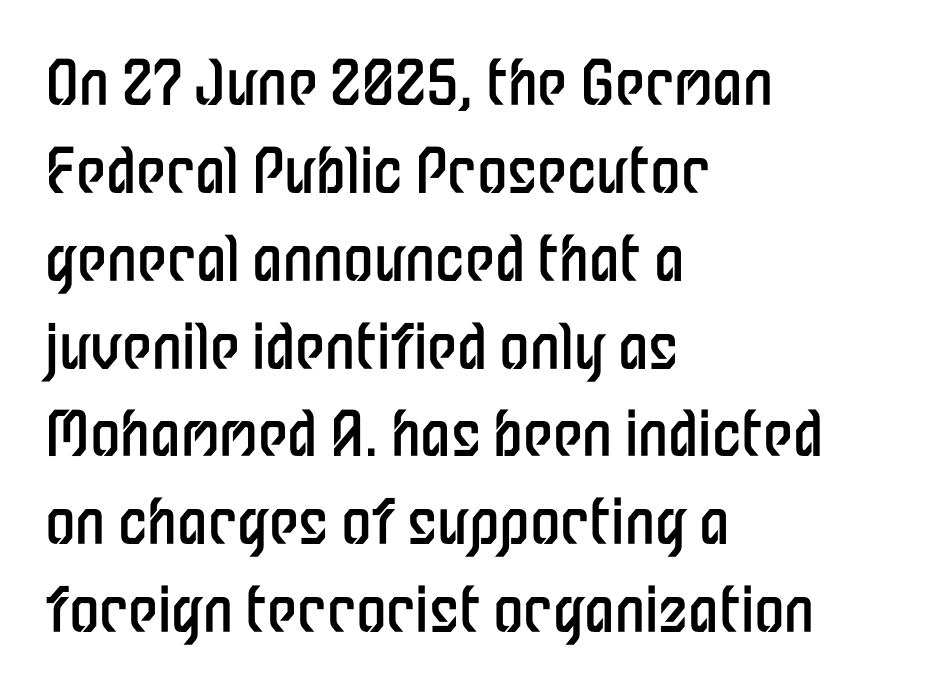
The lettering stays uniformly vertical, giving the passage a roman look. A student would call this left alignment; a typographer would say flush left, rag right. Tracking here is standard; glyphs follow each other at the usual distance. This is not heavy type; no bold has been used. Underlining? Definitely not there.
